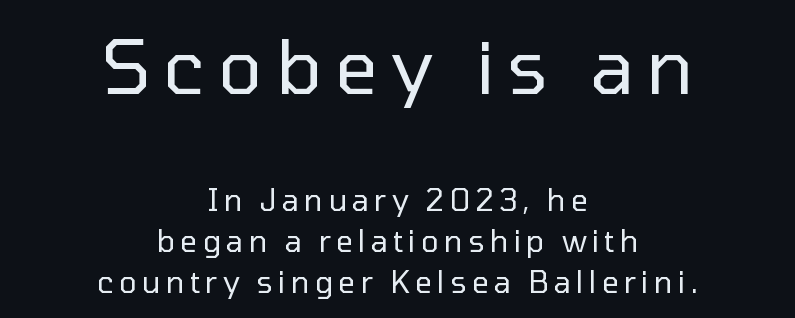
The image shows 75 px regular-weight sans-serif type, upright; set centered, normal line spacing (1.36x), not underlined; the first (top) block is 2.5x larger; low stroke contrast and a medium x-height.
